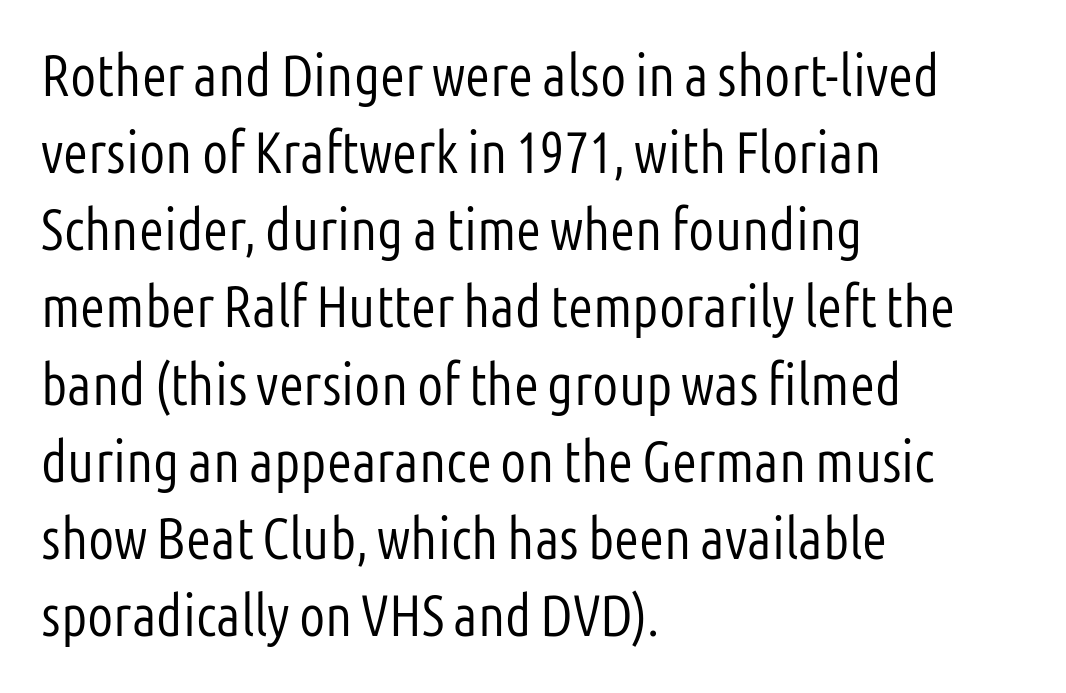
The image shows 58 px light, condensed sans-serif type, upright; set left-aligned, normal line spacing (1.33x), normal letter spacing, not underlined; low stroke contrast and a medium x-height.
